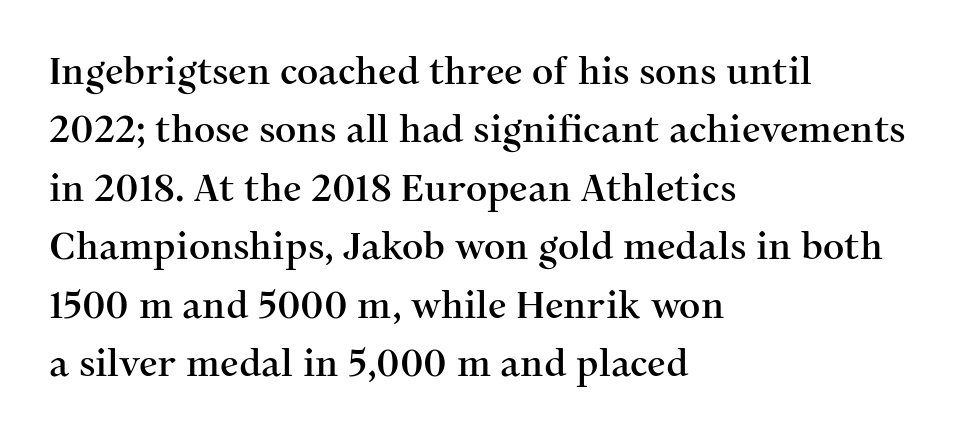
{"serif": "yes", "italic": "no", "width": "normal", "stroke_contrast": "medium", "x_height": "medium", "monospaced": "no", "underline": "no", "align": "left", "line_spacing": "normal", "line_spacing_ratio": 1.58, "letter_spacing": "normal", "letter_spacing_em": 0.0, "glyph_px": 37}
